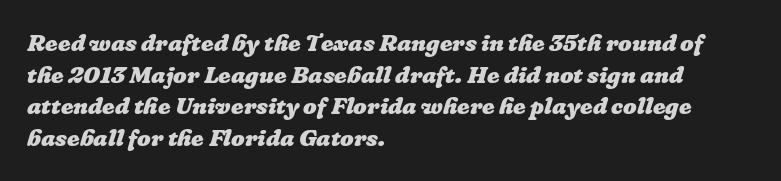
Q: Is the text bold? A: Yes.
Q: Is the text underlined? A: No.
Q: How is the paragraph aligned? A: Left-aligned.
Q: Is the spacing between letters normal or unusually wide? A: Normal.
Q: Is the spacing between lines tight, normal or loose? A: Normal.
